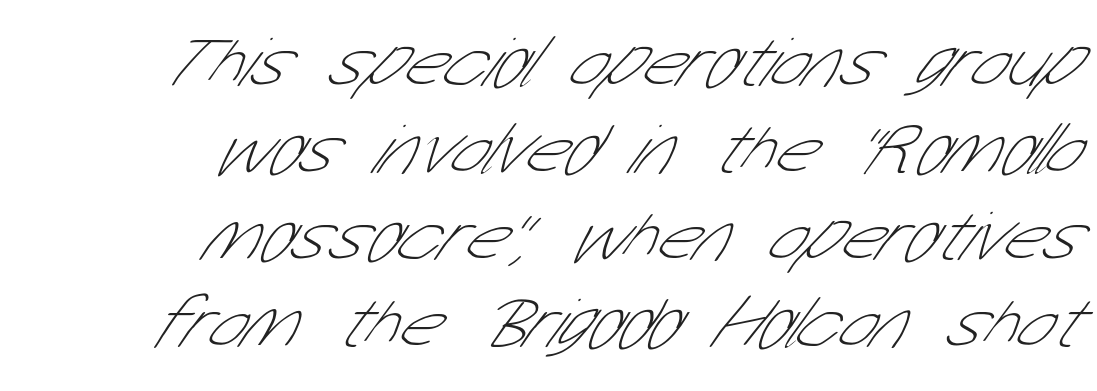
The letters look calm and open, with moderate or lighter stems. This rendering leaves character spacing at its baseline value. You could not count columns in this text — the font is proportionally spaced. Compared with a flush-left layout, this one pins lines to the opposite, right side. In terms of letterform style, serifs are entirely absent. Descenders are the only things crossing below the line.
